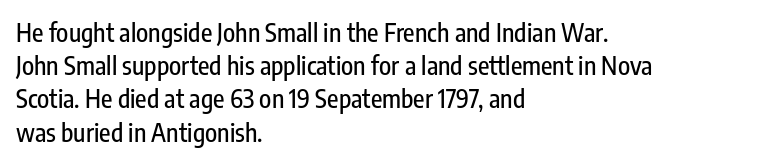
Q: Is the text italic (slanted)? A: No, it is upright.
Q: Is the text underlined? A: No.
Q: How is the paragraph aligned? A: Left-aligned.
Q: Is the spacing between letters normal or unusually wide? A: Normal.
Q: Is the spacing between lines tight, normal or loose? A: Normal.
